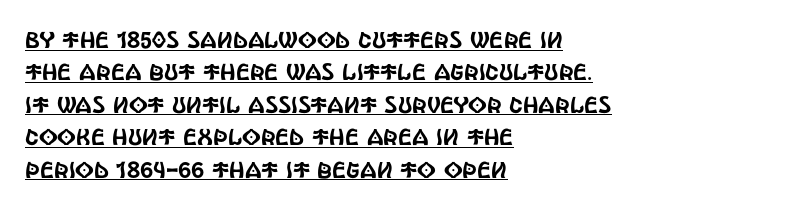
This sample carries an underscore along the baseline area. Vertical strokes here are truly vertical. In terms of leading, this rendering sits right in the middle. Standard letterfit; no display-style spreading of the glyphs.
